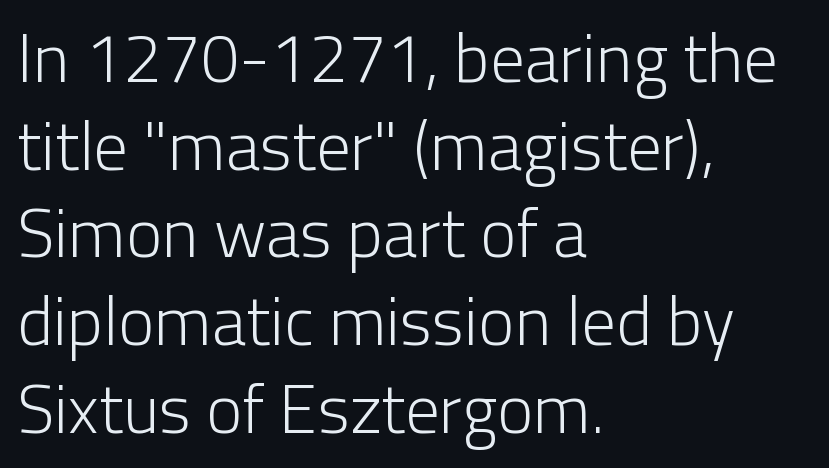
The type is set solid horizontally, with unmodified tracking. Ordinary non-slanted type is in use. The cut favours lightness, reaching ordinary text weight at its darkest. One glance says typical: line gaps are just what's usual. Does the copy run flush right? No — it runs flush left. Letters rest on an invisible, unmarked baseline.
